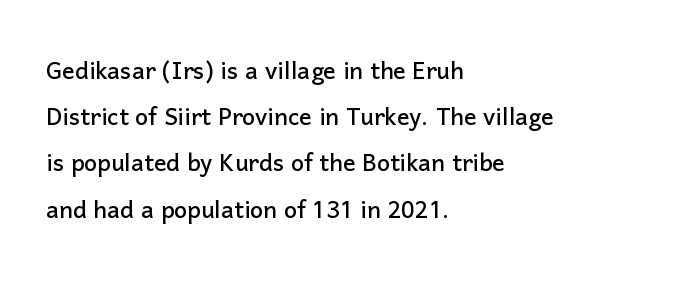
The image shows 31 px sans-serif type, upright; set left-aligned, normal line spacing (1.49x), normal letter spacing, not underlined; low stroke contrast and a medium x-height.
